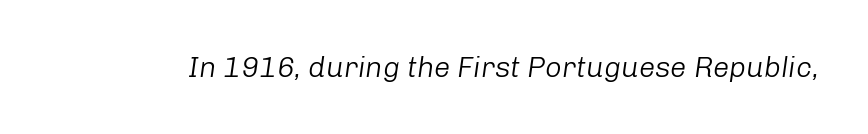
Q: Is the text bold? A: No.
Q: Is the text italic (slanted)? A: Yes, it leans right by about 8 degrees.
Q: Is the text underlined? A: No.
Q: Is the spacing between letters normal or unusually wide? A: Normal.
Q: Width (condensed, normal, or wide)? A: Normal.
Q: Stroke contrast? A: Low.
Q: x-height? A: Medium.
Q: Monospaced? A: No.
